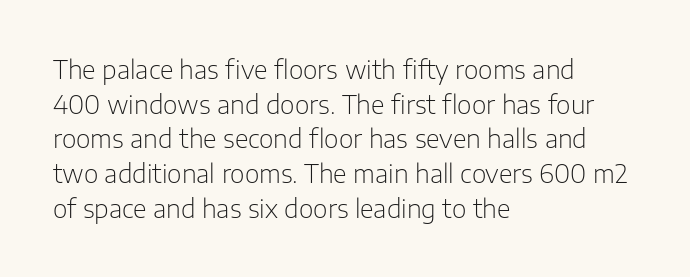
{"italic": "no", "bold": "no", "underline": "no", "align": "left", "line_spacing": "normal", "line_spacing_ratio": 1.39, "letter_spacing": "normal", "letter_spacing_em": 0.0, "glyph_px": 25}
